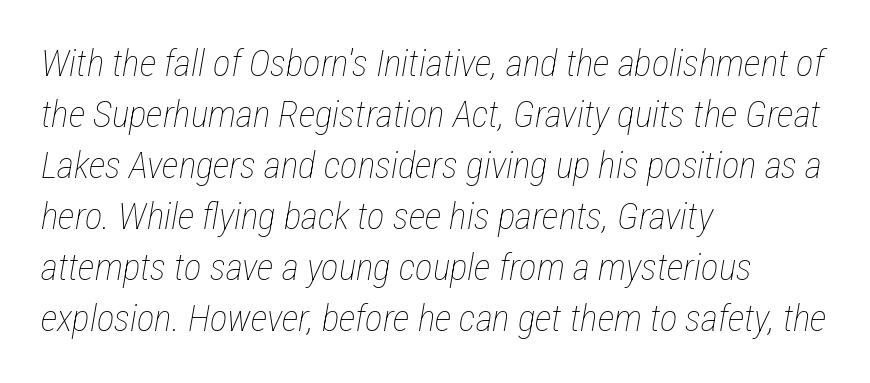
Q: Is the text bold? A: No.
Q: Is the text italic (slanted)? A: Yes, it leans right by about 12 degrees.
Q: Is the text underlined? A: No.
Q: How is the paragraph aligned? A: Left-aligned.
Q: Is the spacing between letters normal or unusually wide? A: Normal.
Q: Is the spacing between lines tight, normal or loose? A: Normal.
Q: Width (condensed, normal, or wide)? A: Condensed.
Q: Stroke contrast? A: Low.
Q: x-height? A: Medium.
Q: Monospaced? A: No.
